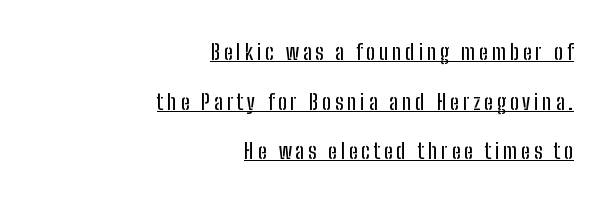
The image shows 22 px text type, upright; set right-aligned, loose line spacing (2.26x), underlined.
